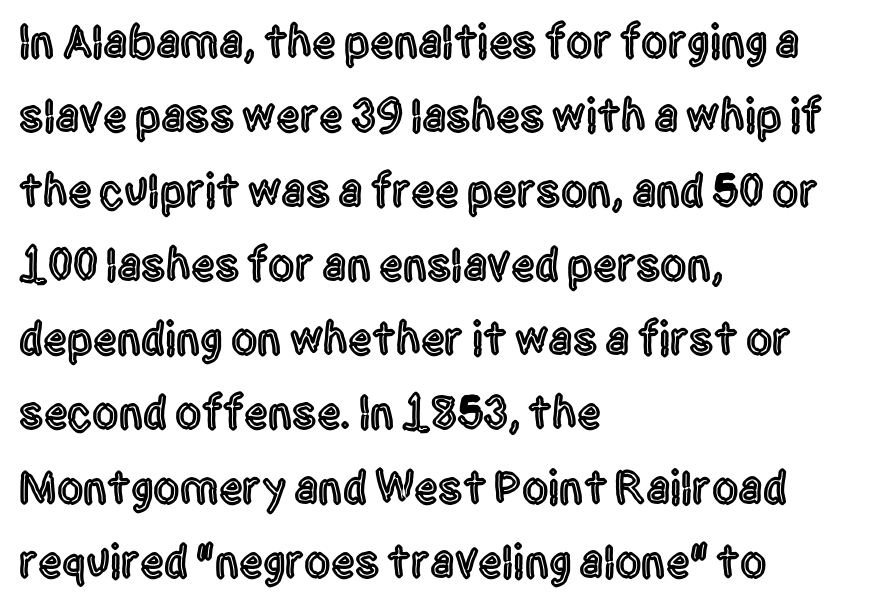
No extra tracking has been applied to these lines. Descenders are the only things crossing below the line. These lines are rendered in a variable-pitch font. The letters carry no serifs — their stems end cleanly without finishing strokes. Regular leading.
